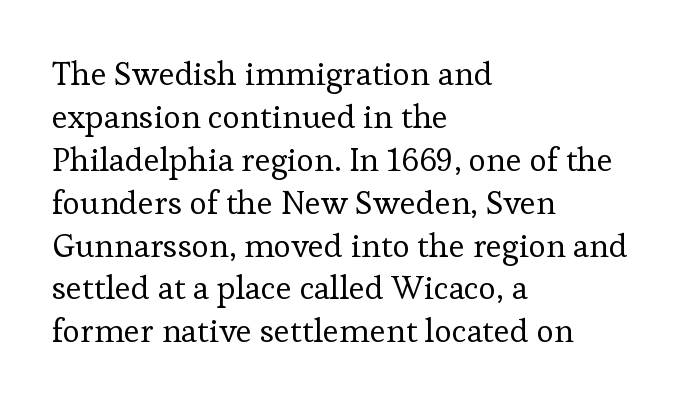
{"serif": "yes", "italic": "no", "bold": "no", "weight": "regular", "width": "normal", "stroke_contrast": "low", "x_height": "medium", "monospaced": "no", "underline": "no", "align": "left", "line_spacing": "normal", "line_spacing_ratio": 1.3, "letter_spacing": "normal", "letter_spacing_em": 0.0, "glyph_px": 33}
